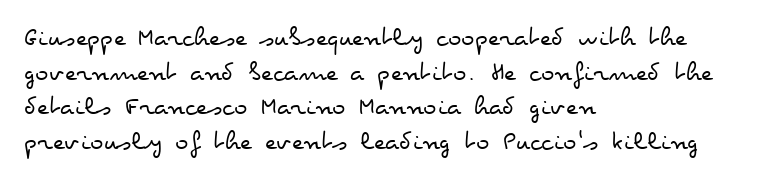
The image shows 28 px regular-weight, wide type, upright; set left-aligned, line spacing 1.24x, normal letter spacing, not underlined; low stroke contrast and a small x-height.
